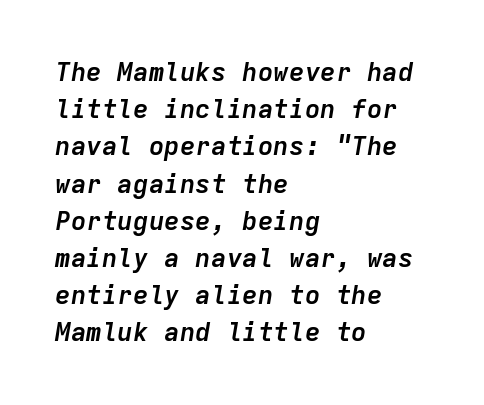
The image shows 26 px bold type, italic (leaning right); set left-aligned, normal line spacing (1.43x), normal letter spacing, not underlined.
